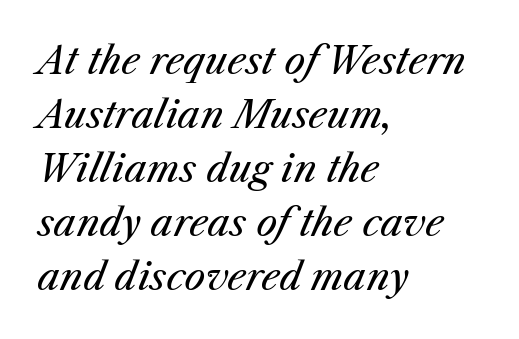
{"italic": "yes", "lean": "right", "slant_degrees": 25, "bold": "no", "weight": "regular", "width": "normal", "stroke_contrast": "medium", "x_height": "medium", "monospaced": "no", "underline": "no", "align": "left", "line_spacing": "normal", "line_spacing_ratio": 1.46, "letter_spacing": "normal", "letter_spacing_em": 0.0, "glyph_px": 37}
